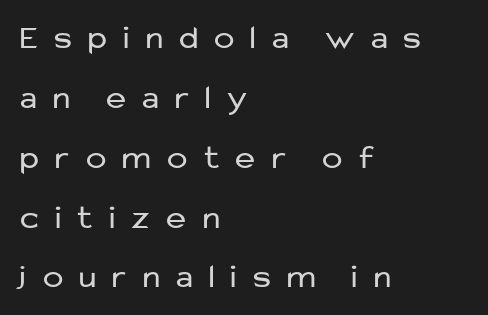
Q: Is the text bold? A: No.
Q: Is the text italic (slanted)? A: No, it is upright.
Q: Is the typeface a serif or a sans-serif typeface? A: Sans-serif.
Q: Is the text underlined? A: No.
Q: How is the paragraph aligned? A: Left-aligned.
Q: Is the spacing between letters normal or unusually wide? A: Unusually wide.
Q: Width (condensed, normal, or wide)? A: Normal.
Q: Stroke contrast? A: Low.
Q: x-height? A: Medium.
Q: Monospaced? A: No.
